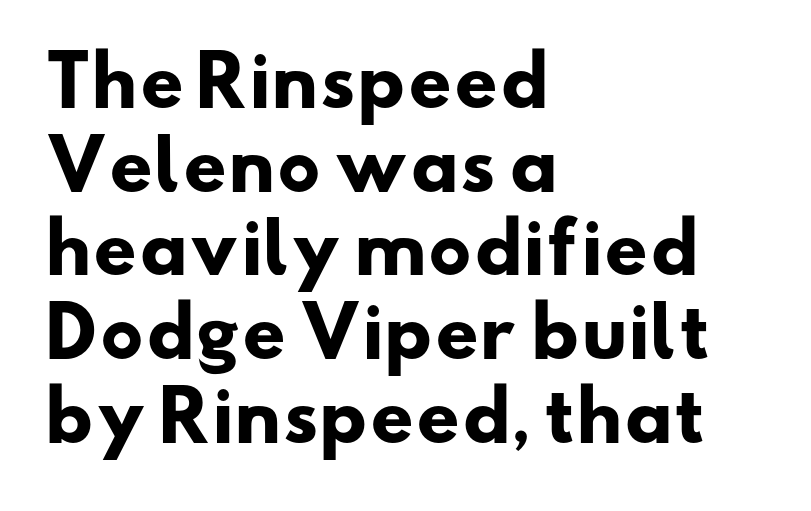
The image shows 68 px heavy, wide sans-serif type; set left-aligned, line spacing 1.23x, normal letter spacing, not underlined; low stroke contrast and a small x-height.
